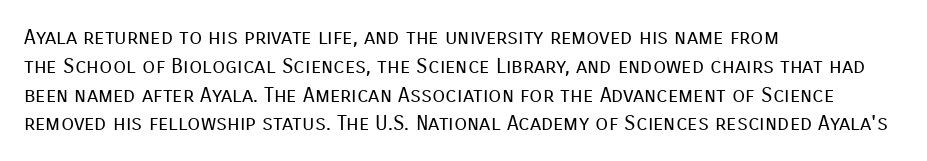
Each new line begins a customary step beneath the previous one. Stems here are at most as thick as an everyday book face. Words appear dense and cohesive because spacing is normal. Descenders hang freely into open space. The axis of the letterforms is exactly vertical.
